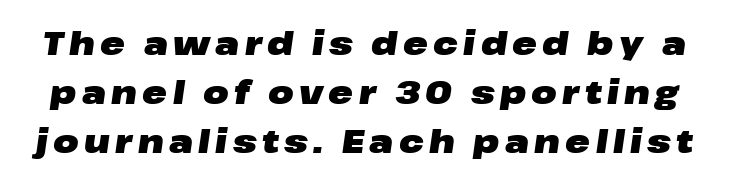
Spacing verdict: proportional, widths tailored to each character. Interline gaps are of average width in this sample. The passage shown is not underscored anywhere. Thick stems and heavy bowls — unmistakably bold. Looking at the ascenders, they clearly lean.
